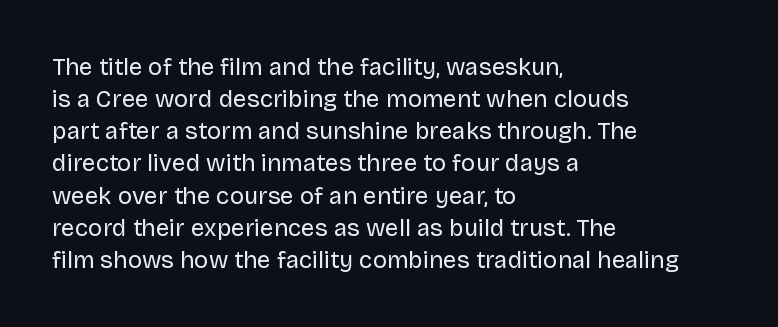
{"italic": "no", "bold": "no", "underline": "no", "align": "left", "line_spacing": "normal", "line_spacing_ratio": 1.34, "letter_spacing": "normal", "letter_spacing_em": 0.0, "glyph_px": 24}
